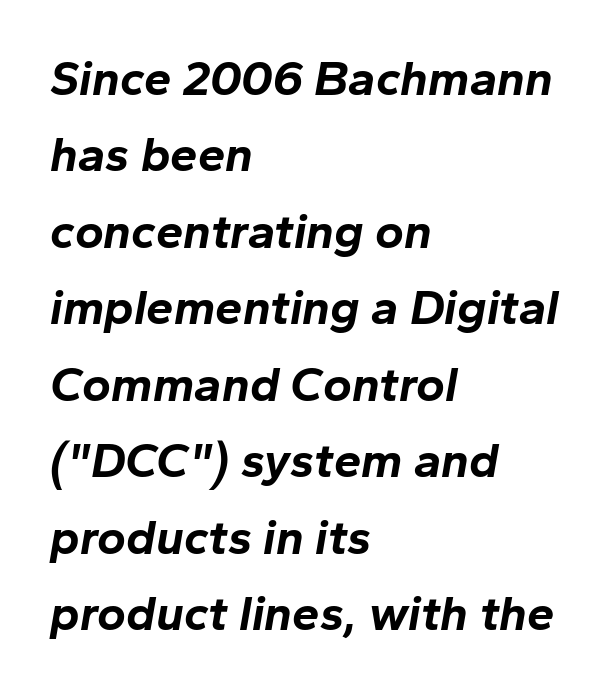
Weight: bold. Every row of glyphs begins at an identical x-position on the left. Here the designer chose a conventional face with non-uniform glyph widths. Whoever set this chose a conventional vertical rhythm. Unmarked baselines from the first word to the last.
